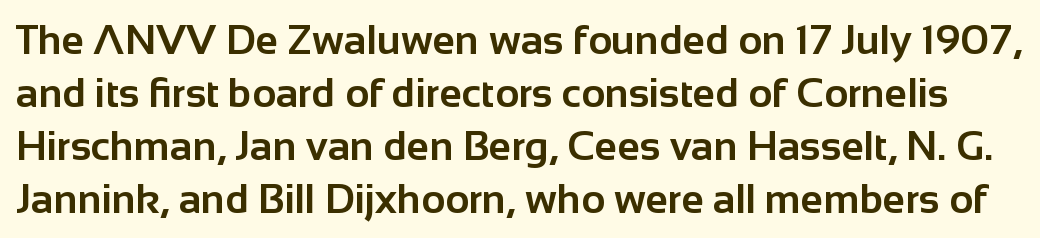
Q: Is the text bold? A: Yes.
Q: Is the text italic (slanted)? A: No, it is upright.
Q: Is the typeface a serif or a sans-serif typeface? A: Sans-serif.
Q: Is the text underlined? A: No.
Q: Is the spacing between letters normal or unusually wide? A: Normal.
Q: Is the spacing between lines tight, normal or loose? A: Normal.
Q: Width (condensed, normal, or wide)? A: Normal.
Q: Stroke contrast? A: Low.
Q: x-height? A: Medium.
Q: Monospaced? A: No.
